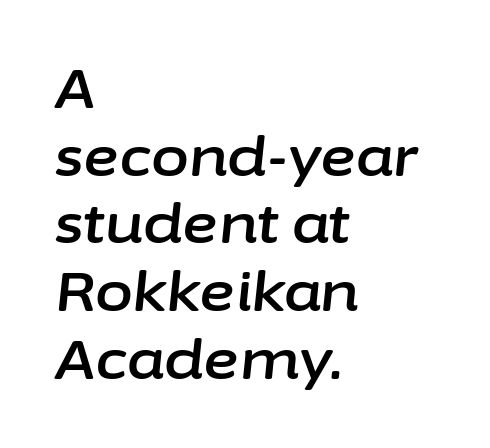
The image shows 55 px text type, italic (leaning right); set left-aligned, line spacing 1.23x, normal letter spacing, not underlined; low stroke contrast and a medium x-height.
